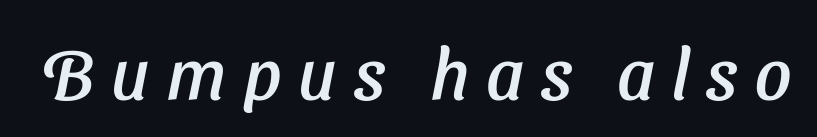
These lines are rendered in a variable-pitch font. Glance below the letters and you will spot only blank space. Characters follow at a spacing far wider than the type designer built in.
